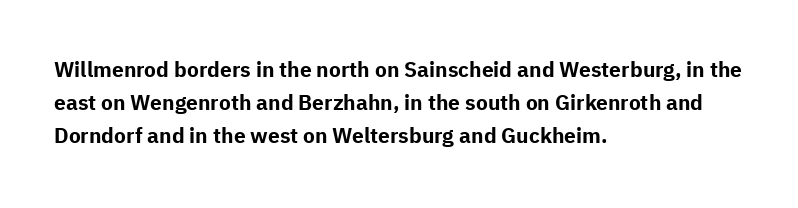
The font is running at its bold setting. Letters rest on an invisible, unmarked baseline. Students, note that the glyphs here touch the page at normal intervals. The rendering anchors every line to the left-hand side.
